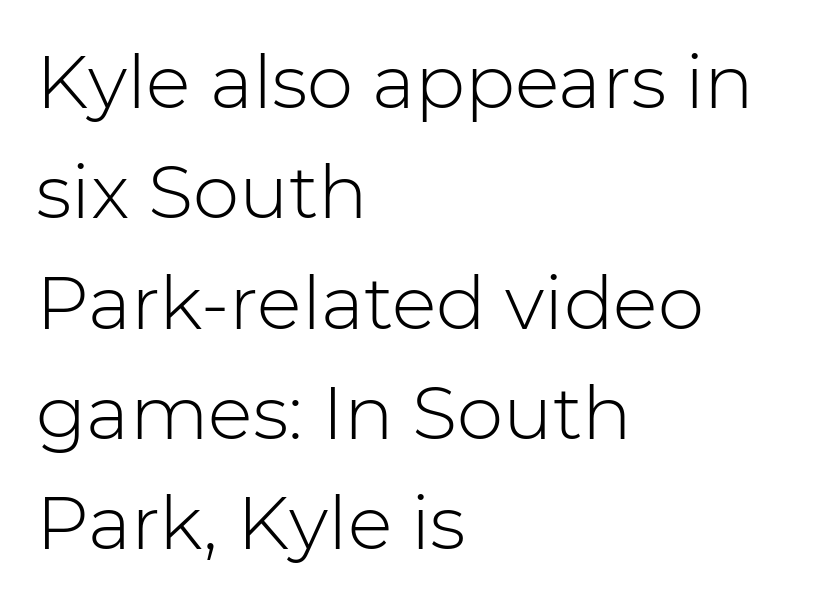
Q: Is the text bold? A: No.
Q: Is the text italic (slanted)? A: No, it is upright.
Q: Is the typeface a serif or a sans-serif typeface? A: Sans-serif.
Q: Is the text underlined? A: No.
Q: How is the paragraph aligned? A: Left-aligned.
Q: Is the spacing between letters normal or unusually wide? A: Normal.
Q: Is the spacing between lines tight, normal or loose? A: Normal.
Q: Width (condensed, normal, or wide)? A: Normal.
Q: Stroke contrast? A: Low.
Q: x-height? A: Medium.
Q: Monospaced? A: No.
